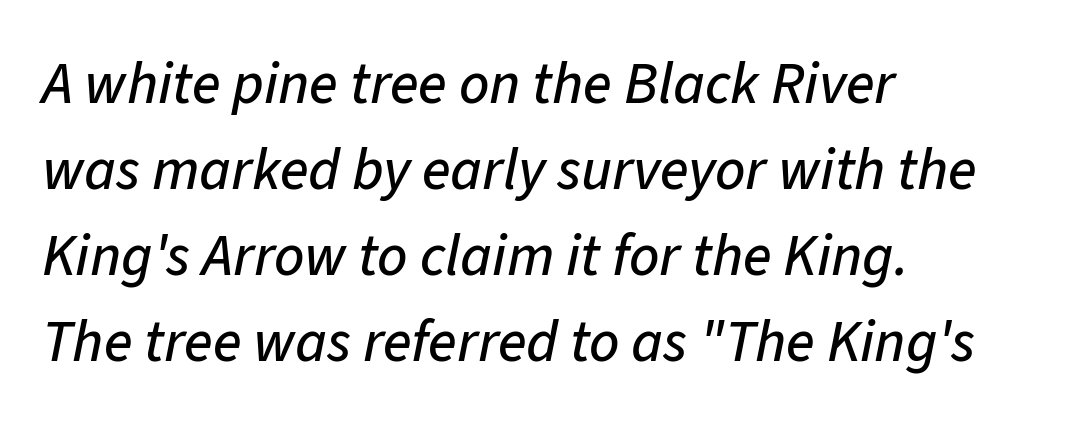
The face used here is rendered with its standard letterfit. Is the type slanted? Yes — the strokes lean at a clear angle. Leading matches the norm, producing a regular column. Underlining? Definitely not there.
